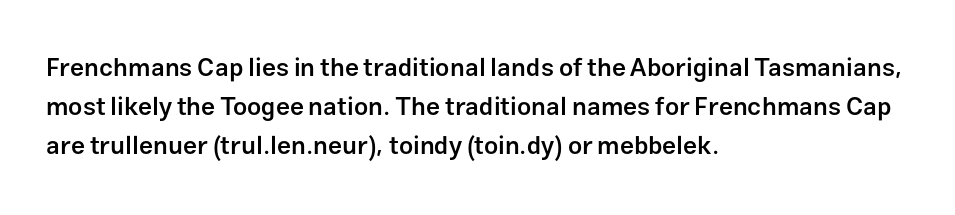
The image shows 25 px text type, upright; set left-aligned, normal line spacing (1.56x), normal letter spacing, not underlined.
